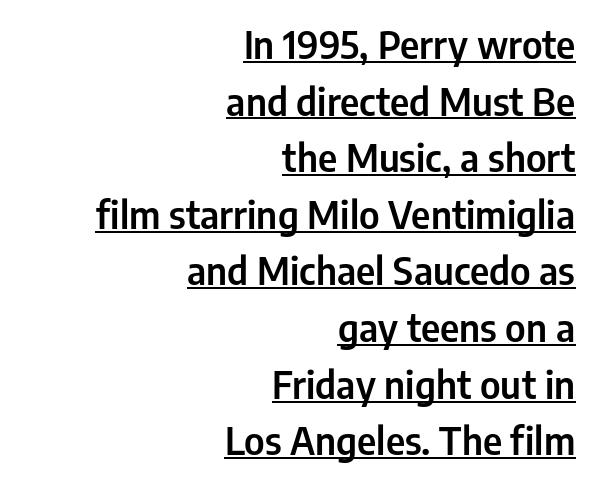
Q: Is the text italic (slanted)? A: No, it is upright.
Q: Is the typeface a serif or a sans-serif typeface? A: Sans-serif.
Q: Is the text underlined? A: Yes.
Q: How is the paragraph aligned? A: Right-aligned.
Q: Is the spacing between letters normal or unusually wide? A: Normal.
Q: Is the spacing between lines tight, normal or loose? A: Normal.
Q: Width (condensed, normal, or wide)? A: Condensed.
Q: Stroke contrast? A: Low.
Q: x-height? A: Medium.
Q: Monospaced? A: No.
